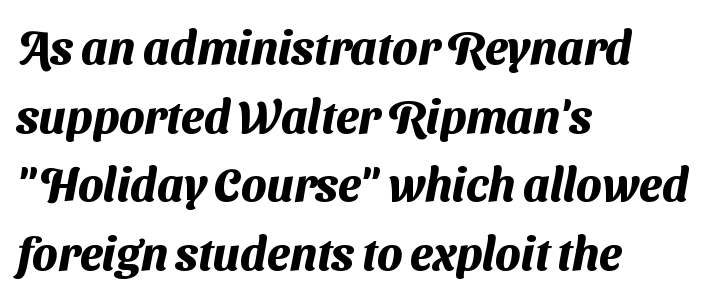
{"serif": "no", "bold": "yes", "weight": "heavy", "width": "normal", "stroke_contrast": "medium", "x_height": "medium", "monospaced": "no", "underline": "no", "align": "left", "line_spacing": "normal", "line_spacing_ratio": 1.49, "letter_spacing": "normal", "letter_spacing_em": 0.0, "glyph_px": 46}
